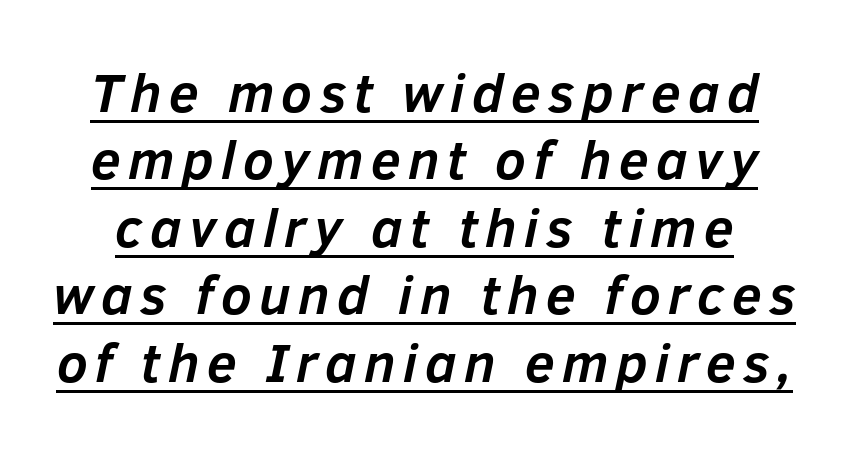
The image shows 54 px semibold type, italic (leaning right); set normal line spacing (1.25x), underlined; low stroke contrast and a medium x-height.
